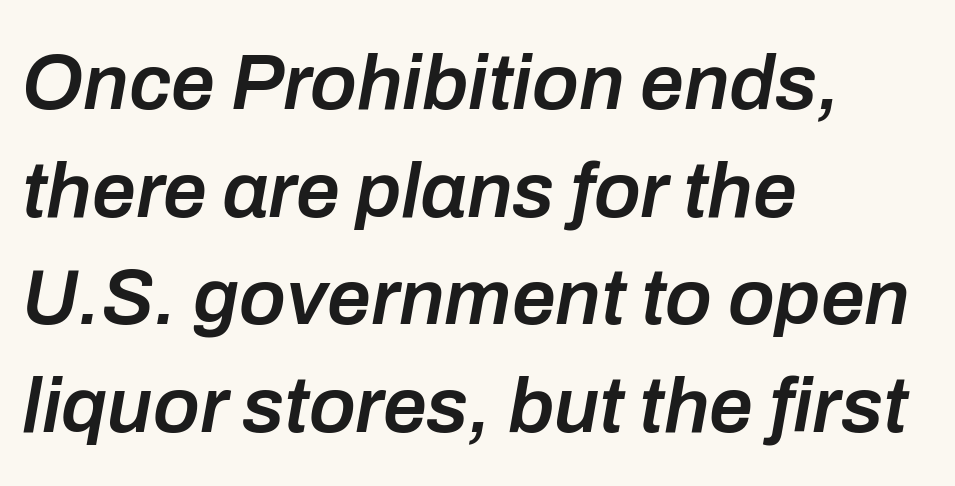
Its strokes are somewhat broadened, the hallmark of semibold type. There's an unmistakable incline to the writing here. Honestly, the row spacing looks completely unremarkable. Just letters on the line, the space beneath them empty.
